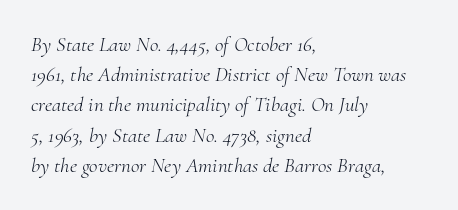
{"italic": "yes", "lean": "right", "slant_degrees": 10, "bold": "no", "underline": "no", "align": "left", "line_spacing": "normal", "line_spacing_ratio": 1.44, "letter_spacing": "normal", "letter_spacing_em": 0.0, "glyph_px": 21}
